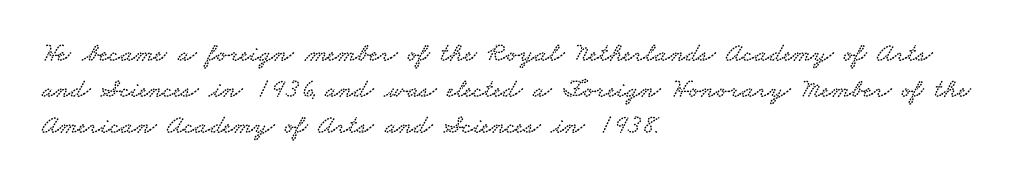
Is the block centered? No — it sits flush against the left margin. Regular leading. Any mark beneath the type? The region is blank. Between one letter and the next there's only the usual sliver of space.
